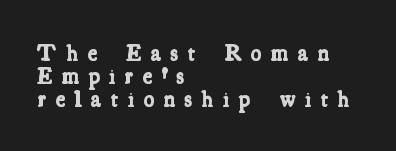
Each word looks stretched out because of the extra space between its letters. Look at the stroke-to-counter ratio: heavy, a bold. Just letters on the line, the space beneath them empty. You could barely slide anything between these rows.
